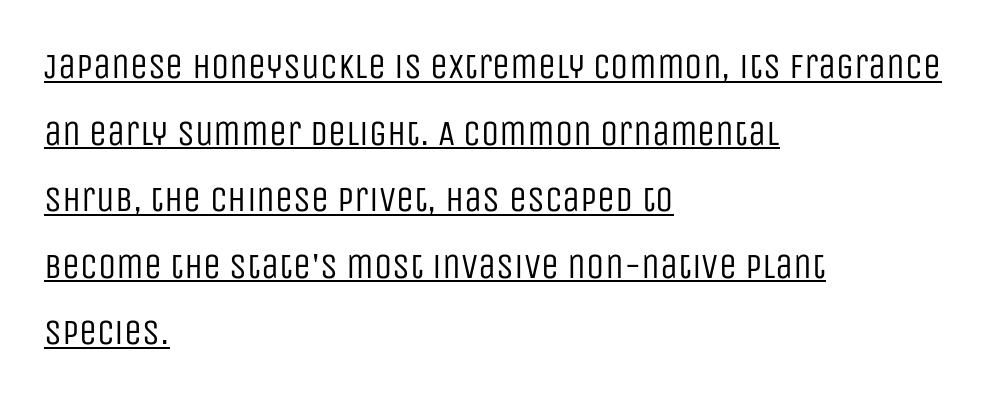
{"serif": "no", "italic": "no", "bold": "no", "weight": "regular", "width": "condensed", "stroke_contrast": "low", "x_height": "large", "monospaced": "no", "underline": "yes", "align": "left", "line_spacing_ratio": 1.85, "letter_spacing": "normal", "letter_spacing_em": 0.0, "glyph_px": 36}
